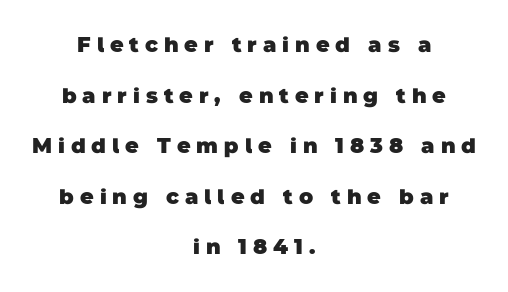
Heavy-handed strokes throughout: this text is bold. The string is rendered with underlining switched off. Display-style spreading of the glyphs; the letterfit is very open. The passage shown stacks its lines with a broad gap.
